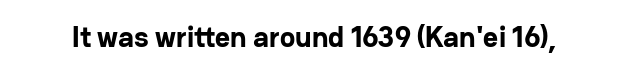
The image shows 29 px bold sans-serif type, upright; set normal letter spacing, not underlined; low stroke contrast and a medium x-height.
